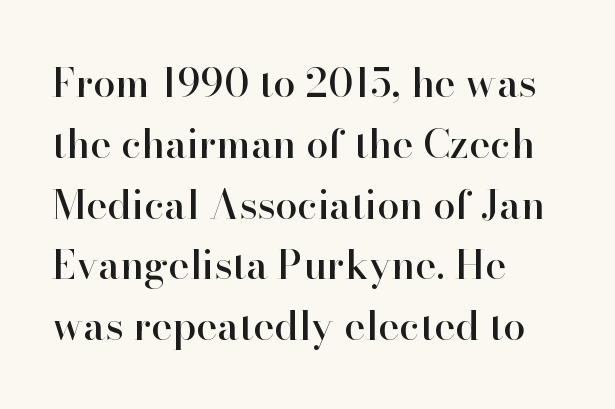
{"serif": "yes", "italic": "no", "width": "normal", "stroke_contrast": "high", "x_height": "small", "monospaced": "no", "underline": "no", "align": "left", "line_spacing": "normal", "line_spacing_ratio": 1.52, "letter_spacing": "normal", "letter_spacing_em": 0.0, "glyph_px": 40}
